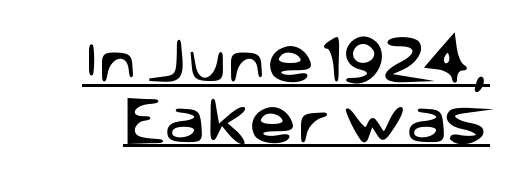
What stands out about the letter spacing? Nothing — it is the standard amount. Stroke terminals: plain, sans-serif. Posture: straight, roman, zero tilt. A typographer would call this underscored text. The letters advance in unequal steps, a hallmark of proportional type.
